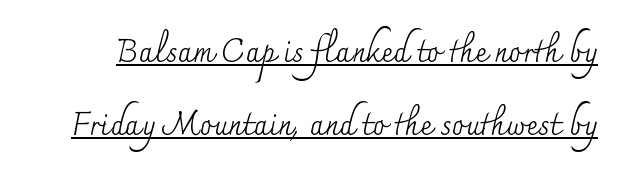
Q: Is the text bold? A: No.
Q: Is the text italic (slanted)? A: Yes.
Q: Is the typeface a serif or a sans-serif typeface? A: Serif.
Q: Is the text underlined? A: Yes.
Q: Is the spacing between letters normal or unusually wide? A: Normal.
Q: Is the spacing between lines tight, normal or loose? A: Loose.
Q: Width (condensed, normal, or wide)? A: Normal.
Q: Stroke contrast? A: Medium.
Q: x-height? A: Small.
Q: Monospaced? A: No.
